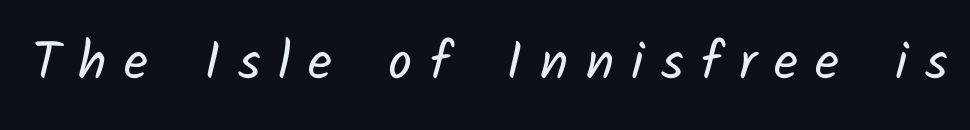
Q: Is the text bold? A: No.
Q: Is the typeface a serif or a sans-serif typeface? A: Sans-serif.
Q: Is the text underlined? A: No.
Q: Is the spacing between letters normal or unusually wide? A: Unusually wide.
Q: Width (condensed, normal, or wide)? A: Normal.
Q: Stroke contrast? A: Low.
Q: x-height? A: Medium.
Q: Monospaced? A: No.
